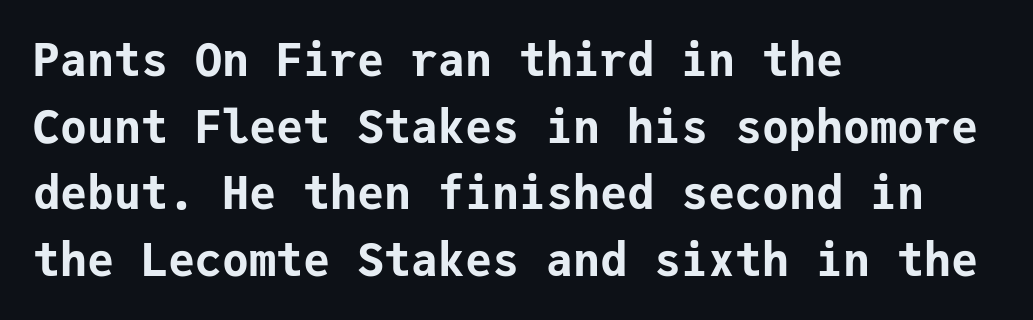
The image shows 45 px bold sans-serif type, upright, monospaced; set left-aligned, normal line spacing (1.48x), normal letter spacing, not underlined; low stroke contrast and a medium x-height.
